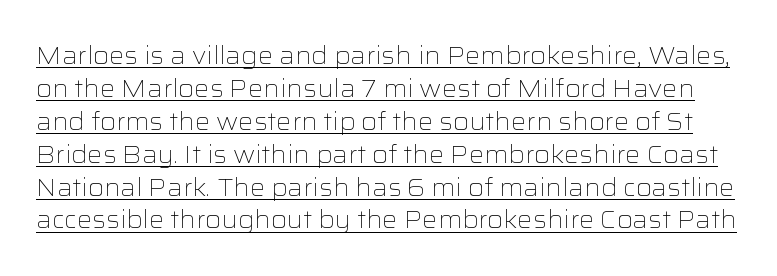
{"italic": "no", "bold": "no", "underline": "yes", "line_spacing": "normal", "line_spacing_ratio": 1.37, "letter_spacing": "normal", "letter_spacing_em": 0.0, "glyph_px": 24}
